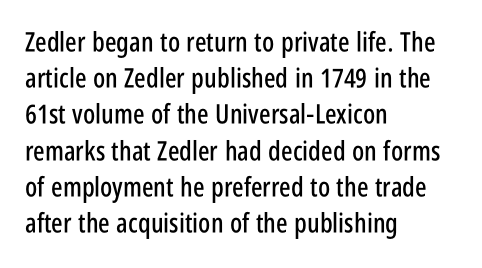
Q: Is the text italic (slanted)? A: No, it is upright.
Q: Is the text underlined? A: No.
Q: How is the paragraph aligned? A: Left-aligned.
Q: Is the spacing between letters normal or unusually wide? A: Normal.
Q: Is the spacing between lines tight, normal or loose? A: Normal.
